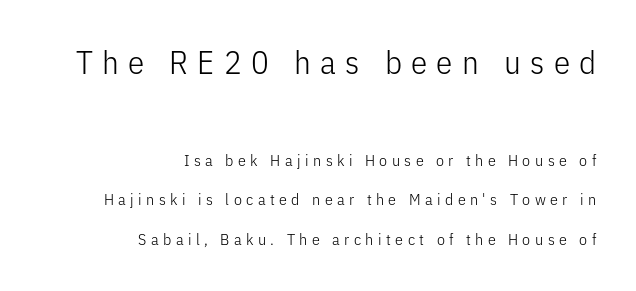
Q: Is the text bold? A: No.
Q: Is the text italic (slanted)? A: No, it is upright.
Q: Is the typeface a serif or a sans-serif typeface? A: Sans-serif.
Q: Is the text underlined? A: No.
Q: How is the paragraph aligned? A: Right-aligned.
Q: Is the spacing between letters normal or unusually wide? A: Unusually wide.
Q: Is the spacing between lines tight, normal or loose? A: Loose.
Q: Which block of text is set in a larger size, the first (top) or the second (bottom)? A: The first (top) one.
Q: Width (condensed, normal, or wide)? A: Condensed.
Q: Stroke contrast? A: Low.
Q: x-height? A: Medium.
Q: Monospaced? A: No.
